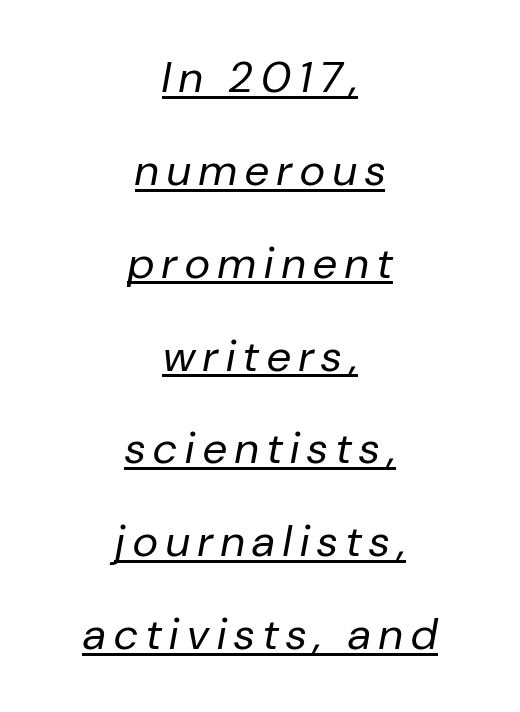
Q: Is the text bold? A: No.
Q: Is the text italic (slanted)? A: Yes, it leans right by about 10 degrees.
Q: Is the text underlined? A: Yes.
Q: How is the paragraph aligned? A: Centered.
Q: Is the spacing between lines tight, normal or loose? A: Loose.
Q: Width (condensed, normal, or wide)? A: Normal.
Q: Stroke contrast? A: Low.
Q: x-height? A: Medium.
Q: Monospaced? A: No.
